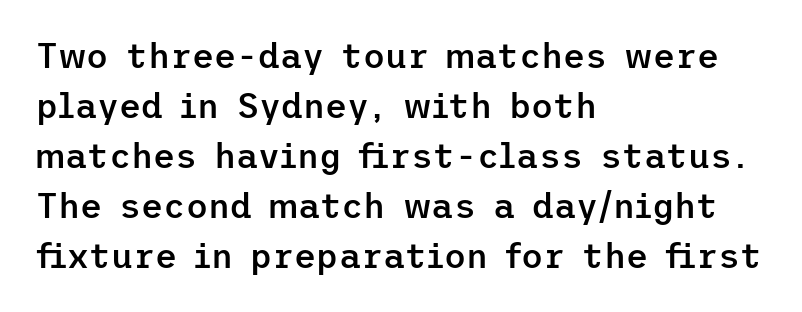
{"serif": "no", "italic": "no", "bold": "semi", "weight": "semibold", "width": "normal", "stroke_contrast": "low", "x_height": "medium", "underline": "no", "align": "left", "line_spacing": "normal", "line_spacing_ratio": 1.47, "letter_spacing": "normal", "letter_spacing_em": 0.0, "glyph_px": 34}
